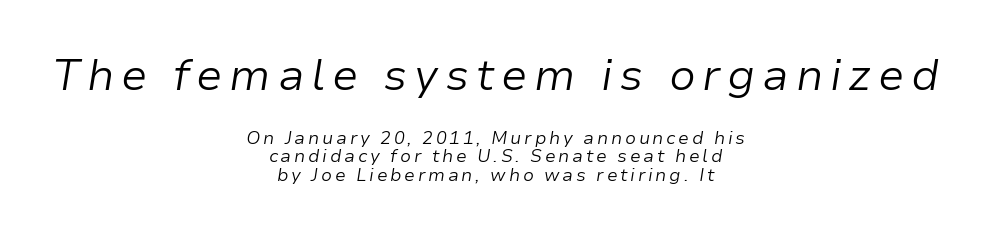
{"italic": "yes", "lean": "right", "slant_degrees": 9, "bold": "no", "weight": "light", "width": "normal", "stroke_contrast": "low", "x_height": "medium", "monospaced": "no", "underline": "no", "align": "center", "line_spacing": "tight", "line_spacing_ratio": 1.02, "larger_block": "first", "size_ratio": 2.44, "glyph_px": 44}
